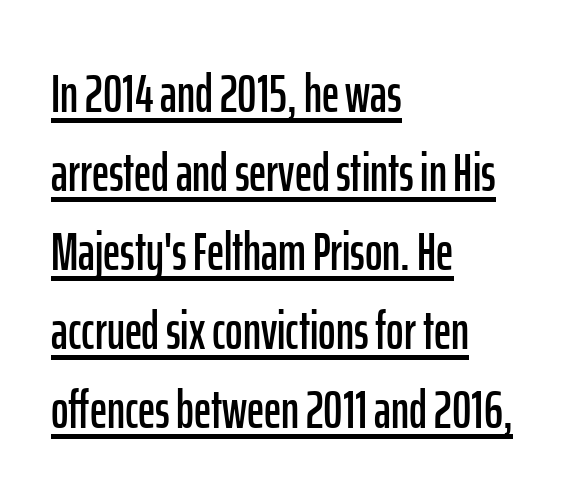
{"serif": "no", "italic": "no", "width": "condensed", "stroke_contrast": "low", "x_height": "medium", "monospaced": "no", "underline": "yes", "align": "left", "line_spacing": "normal", "line_spacing_ratio": 1.49, "letter_spacing": "normal", "letter_spacing_em": 0.0, "glyph_px": 53}
